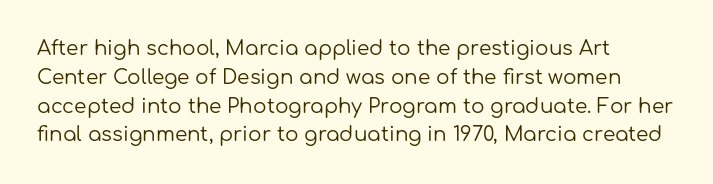
Q: Is the text bold? A: No.
Q: Is the text italic (slanted)? A: No, it is upright.
Q: Is the text underlined? A: No.
Q: How is the paragraph aligned? A: Left-aligned.
Q: Is the spacing between letters normal or unusually wide? A: Normal.
Q: Is the spacing between lines tight, normal or loose? A: Normal.
